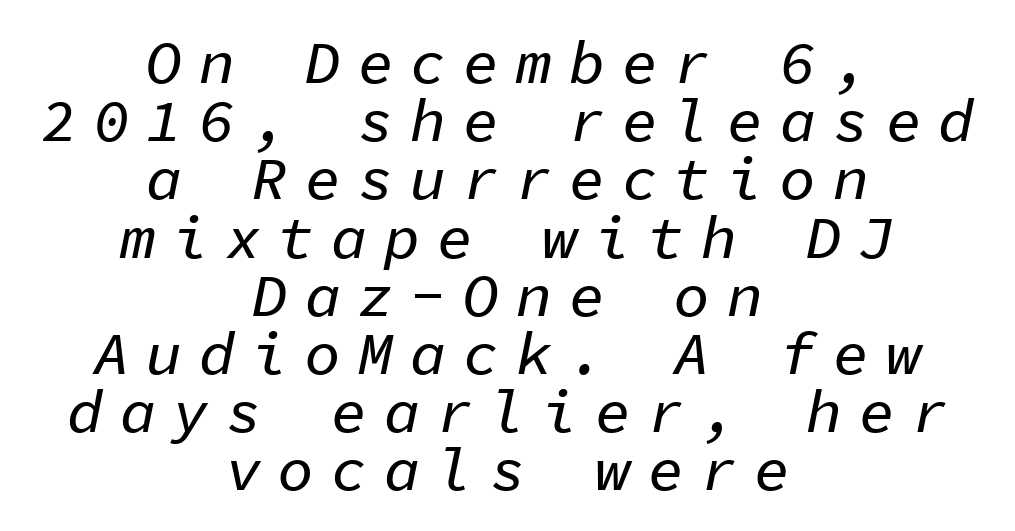
{"italic": "yes", "lean": "right", "slant_degrees": 11, "width": "normal", "stroke_contrast": "low", "x_height": "medium", "monospaced": "yes", "underline": "no", "align": "center", "line_spacing": "tight", "line_spacing_ratio": 0.97, "letter_spacing": "wide", "letter_spacing_em": 0.28, "glyph_px": 60}
